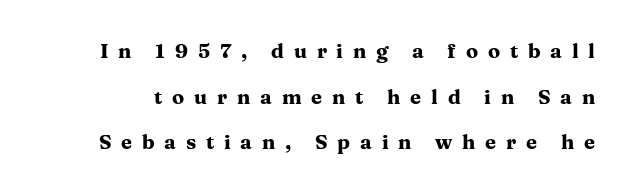
{"italic": "no", "bold": "yes", "underline": "no", "line_spacing": "loose", "line_spacing_ratio": 2.28, "letter_spacing": "wide", "letter_spacing_em": 0.49, "glyph_px": 20}
